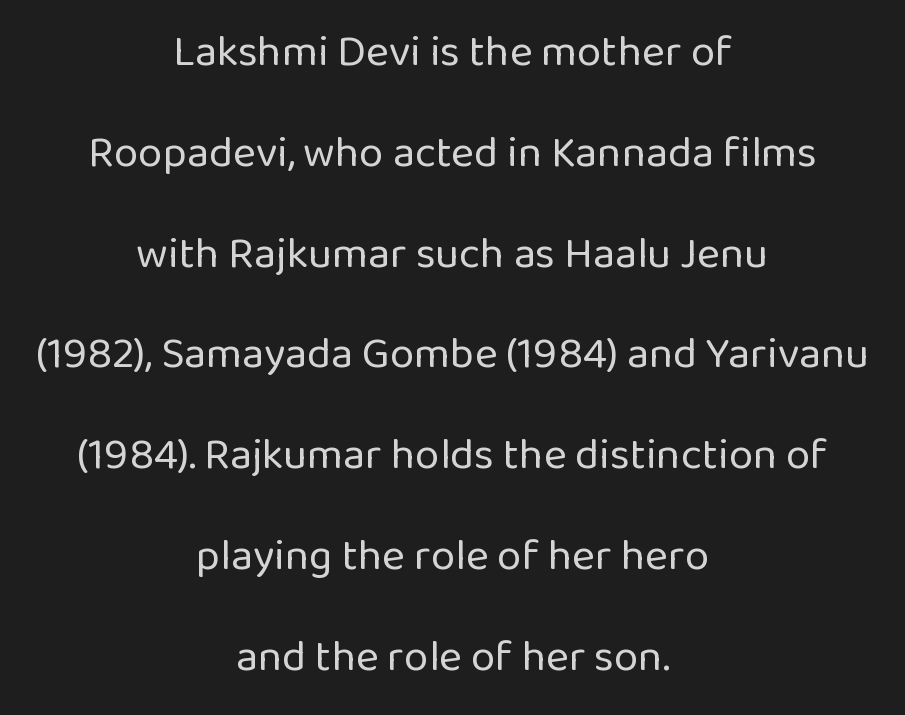
The image shows 44 px regular-weight sans-serif type, upright; set centered, loose line spacing (2.29x), normal letter spacing, not underlined; low stroke contrast and a medium x-height.
